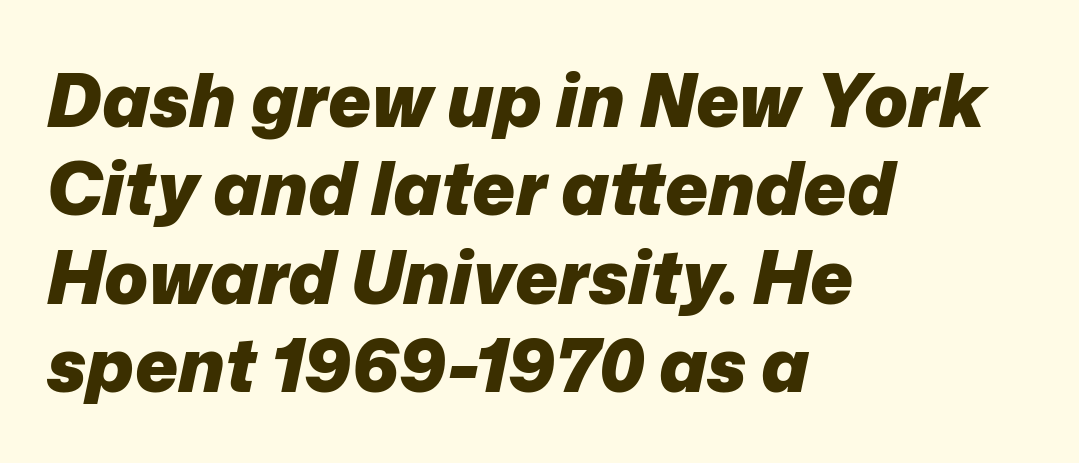
Each row of text sits above clean, open space. This is heavy type, rendered in bold. The tracking reads as untouched default to a designer's eye. Compared with a centered layout, this one pins lines to the left instead. Every character sits at an angle, as italics do. Here the designer chose a conventional face with non-uniform glyph widths.
